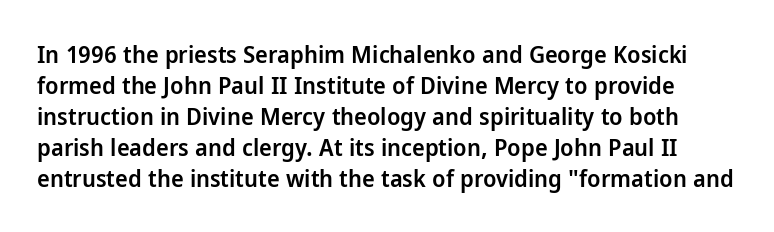
{"italic": "no", "bold": "semi", "underline": "no", "line_spacing": "normal", "line_spacing_ratio": 1.29, "letter_spacing": "normal", "letter_spacing_em": 0.0, "glyph_px": 24}
